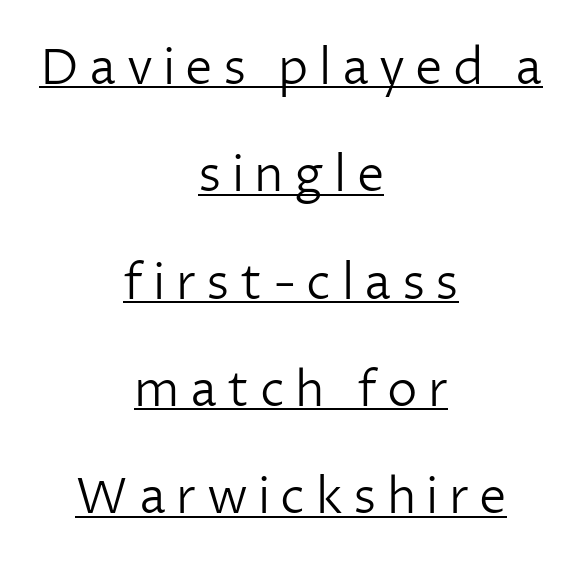
The image shows 49 px light sans-serif type, upright; set centered, loose line spacing (2.19x), unusually wide letter spacing (+0.21 em), underlined; low stroke contrast and a medium x-height.
